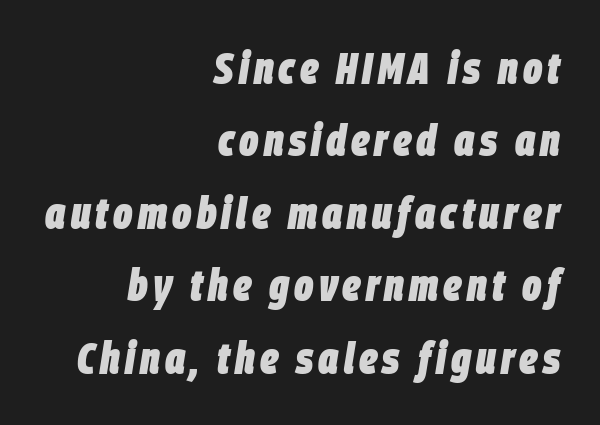
Characters are canted at an angle relative to the baseline's perpendicular. Summary of weight: heavy, a full bold. The vertical gap from one line to the next is medium. Is this a fixed-width face? No — the glyphs have proportional, varying widths. A bare baseline throughout the passage.
